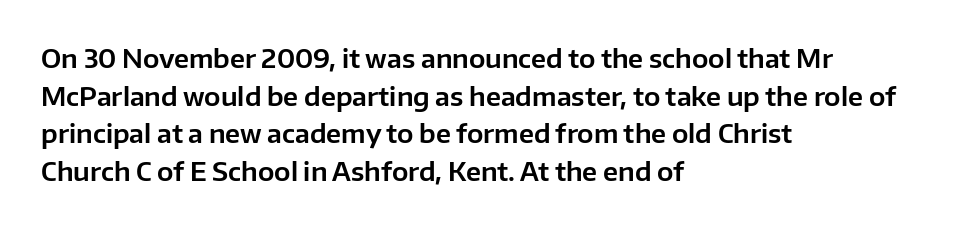
Which margin do the lines hug? The left one — the right edge is uneven. This sample uses plain, unmodified letter spacing. Glance below the letters and you will spot only blank space. Baseline-to-baseline distance is the conventional proportion of letter height.
